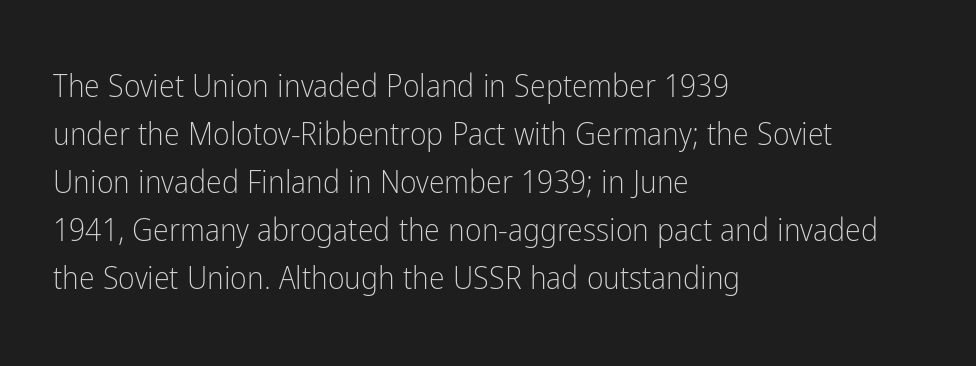
{"serif": "no", "italic": "no", "bold": "no", "weight": "light", "width": "condensed", "stroke_contrast": "low", "x_height": "medium", "monospaced": "no", "underline": "no", "align": "left", "line_spacing": "normal", "line_spacing_ratio": 1.5, "letter_spacing": "normal", "letter_spacing_em": 0.0, "glyph_px": 32}
